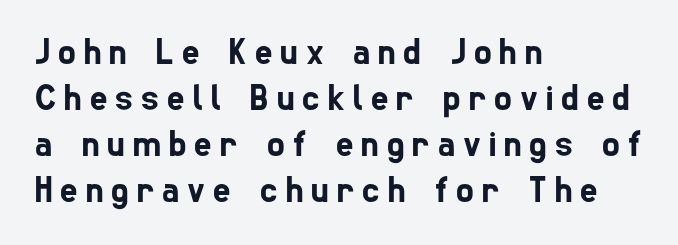
The image shows 37 px condensed sans-serif type; set left-aligned, line spacing 1.24x, unusually wide letter spacing (+0.22 em), not underlined; low stroke contrast and a medium x-height.
